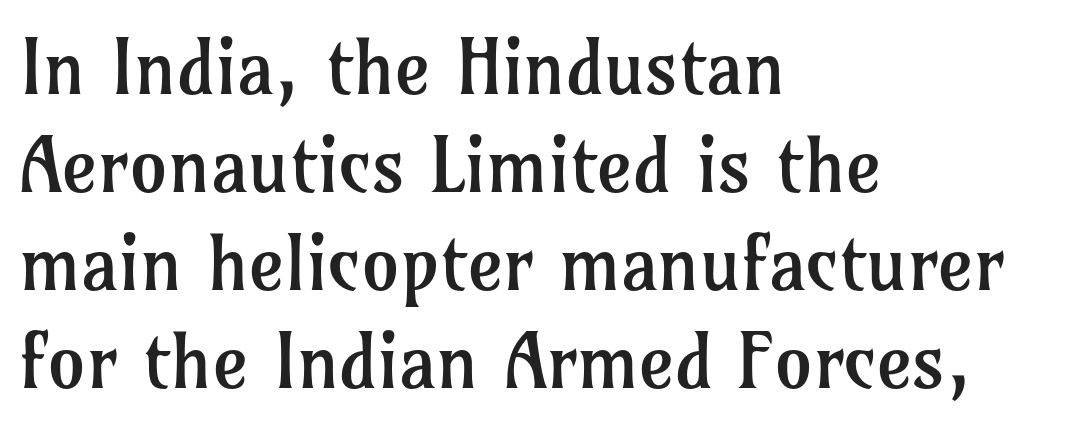
{"serif": "yes", "italic": "no", "bold": "no", "weight": "regular", "width": "normal", "stroke_contrast": "low", "x_height": "medium", "monospaced": "no", "underline": "no", "align": "left", "line_spacing": "normal", "line_spacing_ratio": 1.29, "letter_spacing": "normal", "letter_spacing_em": 0.0, "glyph_px": 76}
